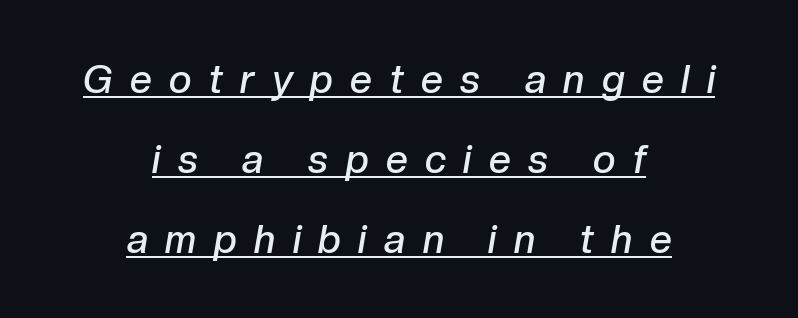
Whoever set this chose breathing room over compactness in the vertical rhythm. This sample uses an oblique cut, with every glyph tilted off the vertical. Short note: letters widely spaced. The letters are semibold — heavier than regular but short of a full bold.
